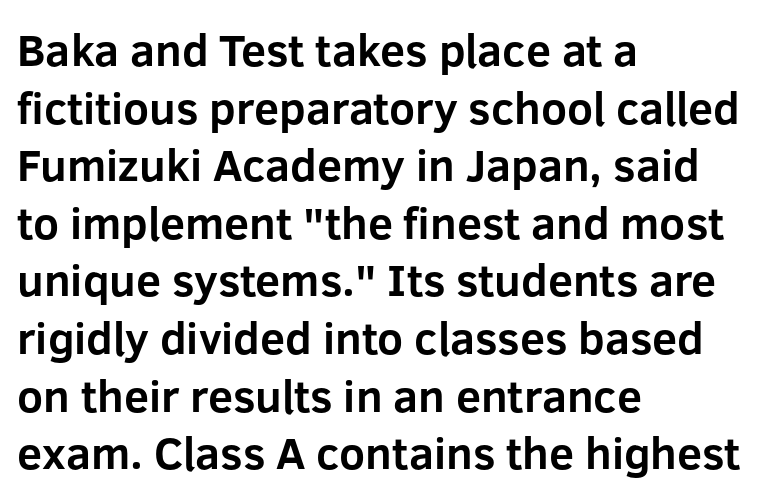
{"serif": "no", "italic": "no", "bold": "yes", "weight": "bold", "width": "normal", "stroke_contrast": "low", "x_height": "medium", "monospaced": "no", "underline": "no", "align": "left", "line_spacing": "normal", "line_spacing_ratio": 1.28, "letter_spacing": "normal", "letter_spacing_em": 0.0, "glyph_px": 45}
